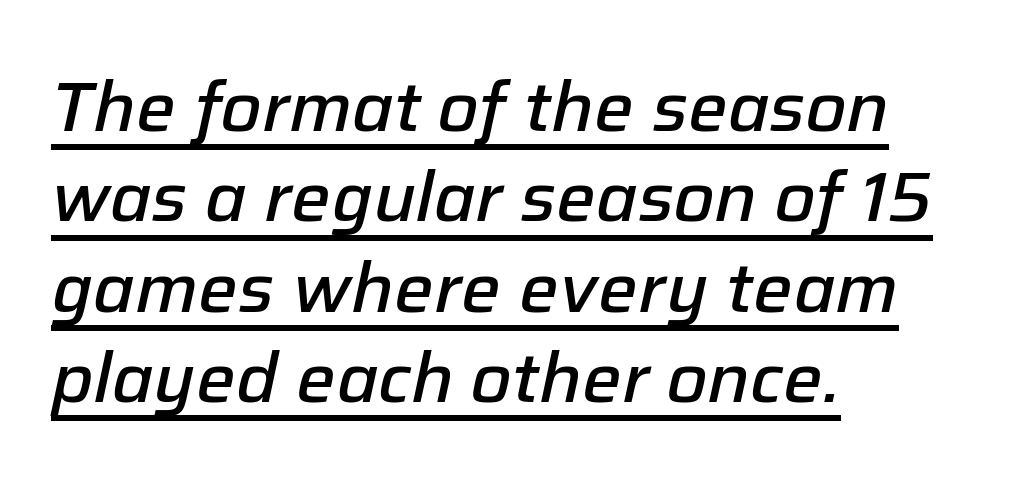
Summary of weight: moderately heavy, a semibold. Do the characters align in a grid? No, the font is proportional. Each line of the rendering has a horizontal stroke beneath the glyphs. Is the letter spacing exaggerated? No — it looks like the ordinary default. A student would call this left alignment; a typographer would say flush left, rag right. The typography opts for an oblique posture over an upright one.
